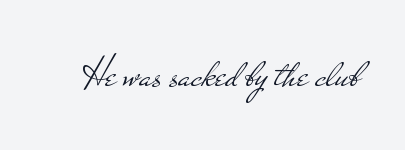
Standard letterfit; no display-style spreading of the glyphs. Nobody drew a line under any word here. Nothing heavy about these letters — not bold at all.
